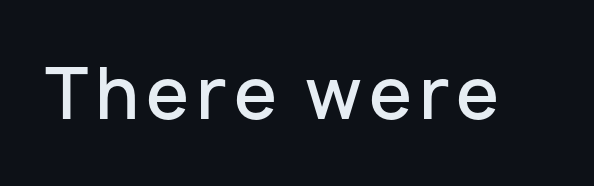
{"serif": "no", "italic": "no", "bold": "semi", "weight": "semibold", "width": "normal", "stroke_contrast": "low", "x_height": "medium", "monospaced": "no", "underline": "no", "glyph_px": 69}
